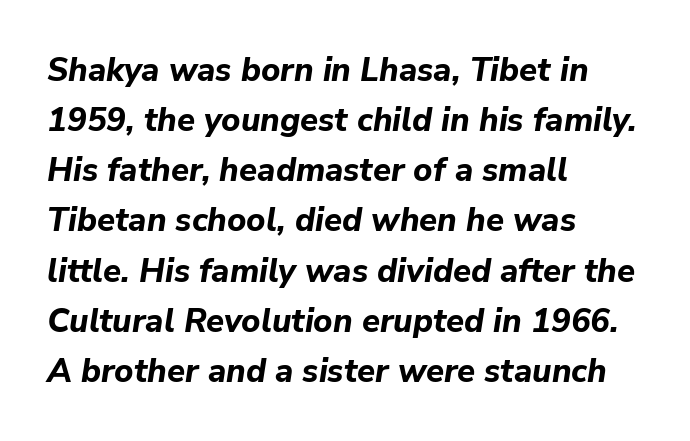
The image shows 33 px bold type, italic (leaning right); set left-aligned, normal line spacing (1.52x), normal letter spacing, not underlined; low stroke contrast and a medium x-height.
